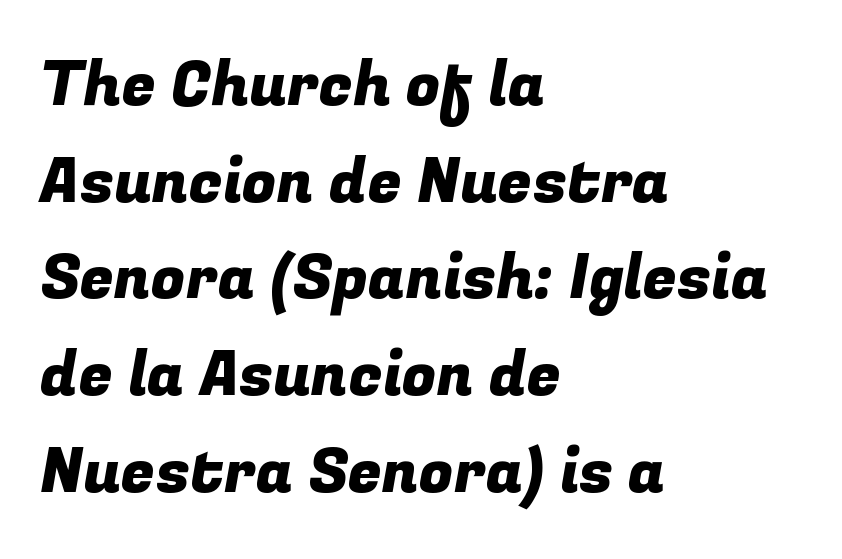
Q: Is the typeface a serif or a sans-serif typeface? A: Sans-serif.
Q: Is the text underlined? A: No.
Q: How is the paragraph aligned? A: Left-aligned.
Q: Is the spacing between letters normal or unusually wide? A: Normal.
Q: Is the spacing between lines tight, normal or loose? A: Normal.
Q: Width (condensed, normal, or wide)? A: Normal.
Q: Stroke contrast? A: Low.
Q: x-height? A: Medium.
Q: Monospaced? A: No.
